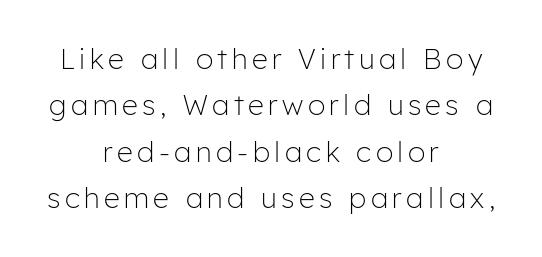
The image shows 28 px light sans-serif type, upright; set centered, normal line spacing (1.66x), not underlined; low stroke contrast and a medium x-height.
